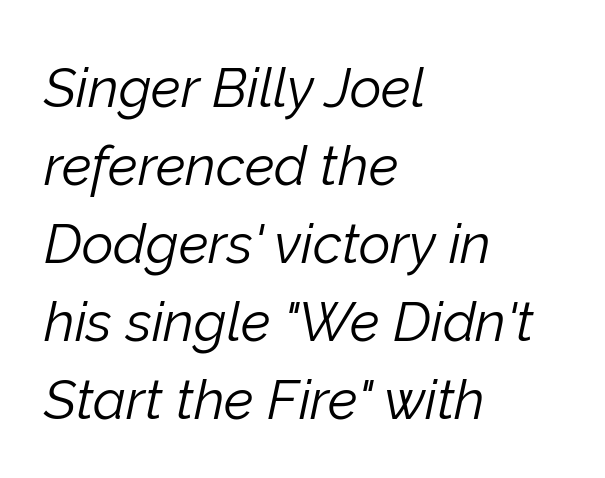
{"italic": "yes", "lean": "right", "slant_degrees": 12, "bold": "no", "weight": "light", "width": "normal", "stroke_contrast": "low", "x_height": "medium", "monospaced": "no", "underline": "no", "align": "left", "line_spacing": "normal", "line_spacing_ratio": 1.42, "letter_spacing": "normal", "letter_spacing_em": 0.0, "glyph_px": 55}
